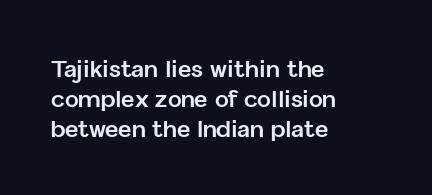
The image shows 23 px bold type, upright; set left-aligned, normal line spacing (1.3x), normal letter spacing, not underlined.
